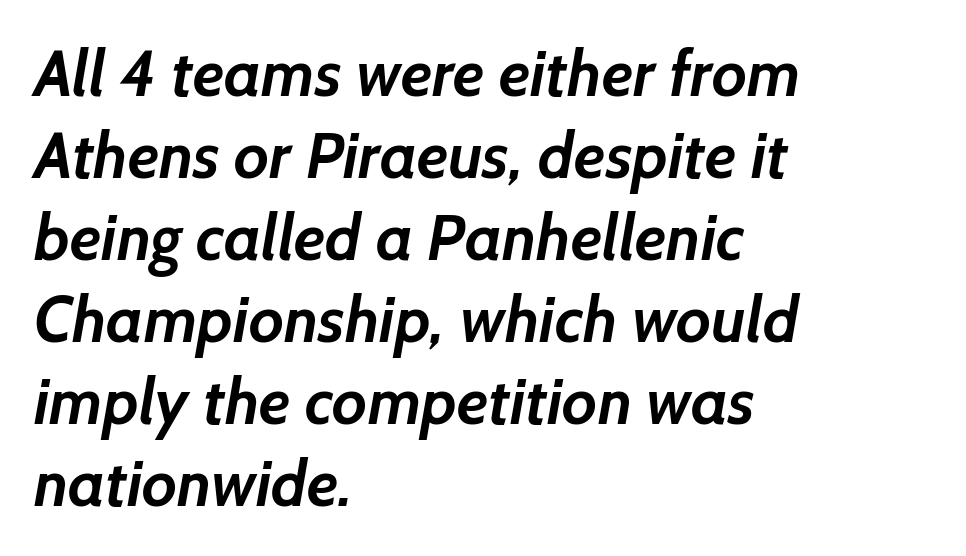
The strokes are fattened all the way to bold. To sum up the face: it is a sans, with no serifs. Clear beneath every line of the passage. Line starts are locked; line ends wander.
